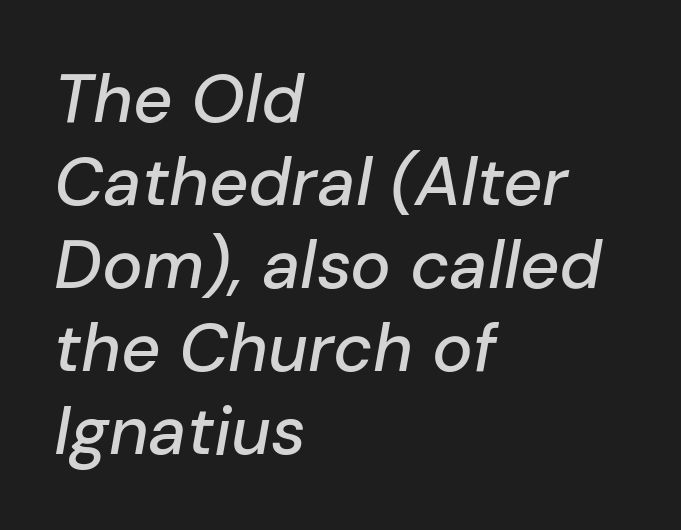
{"italic": "yes", "lean": "right", "slant_degrees": 10, "width": "normal", "stroke_contrast": "low", "x_height": "medium", "monospaced": "no", "underline": "no", "align": "left", "line_spacing_ratio": 1.22, "letter_spacing": "normal", "letter_spacing_em": 0.0, "glyph_px": 68}
